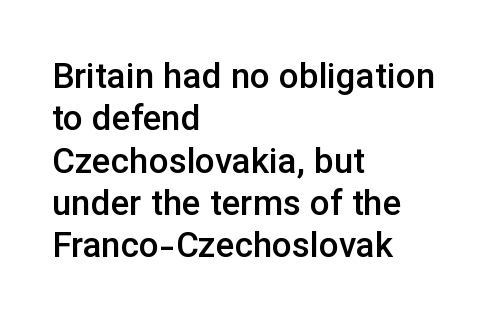
The image shows 35 px semibold sans-serif type, upright; set left-aligned, line spacing 1.21x, normal letter spacing, not underlined; low stroke contrast and a medium x-height.
